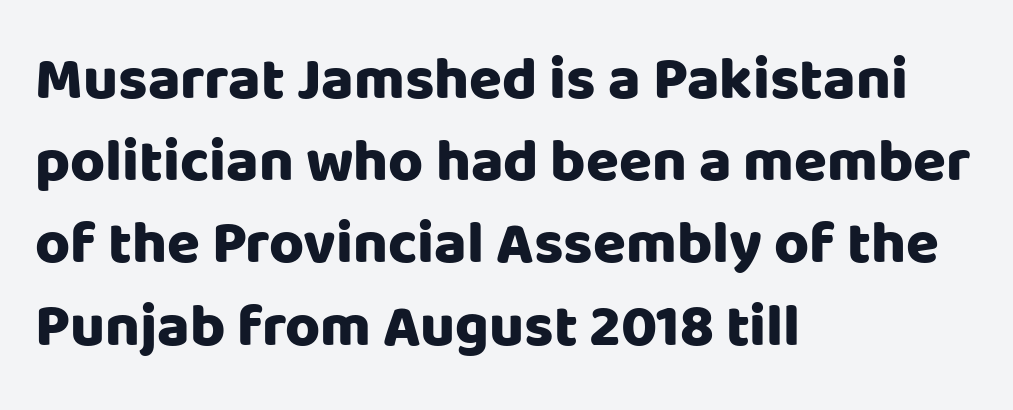
{"serif": "no", "italic": "no", "bold": "yes", "weight": "heavy", "width": "normal", "stroke_contrast": "low", "x_height": "large", "monospaced": "no", "underline": "no", "align": "left", "line_spacing": "normal", "line_spacing_ratio": 1.37, "letter_spacing": "normal", "letter_spacing_em": 0.0, "glyph_px": 60}
